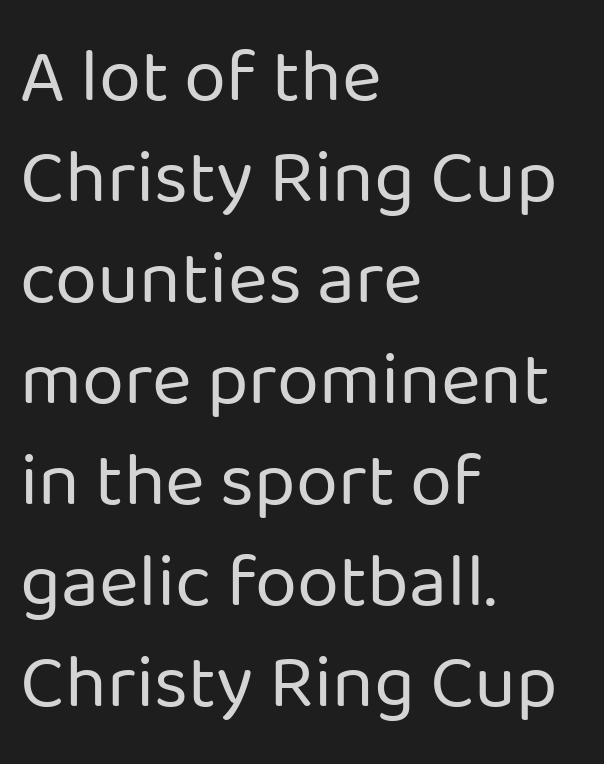
Leading: standard. In CSS terms this would be text-align: left. This sample has the flowing, uneven cadence of proportional lettering. Is this a sans? Yes — the strokes have no serifs. Nothing unusual about the tracking: characters are spaced as the font intends. The strokes are not fattened; the text isn't bold.
